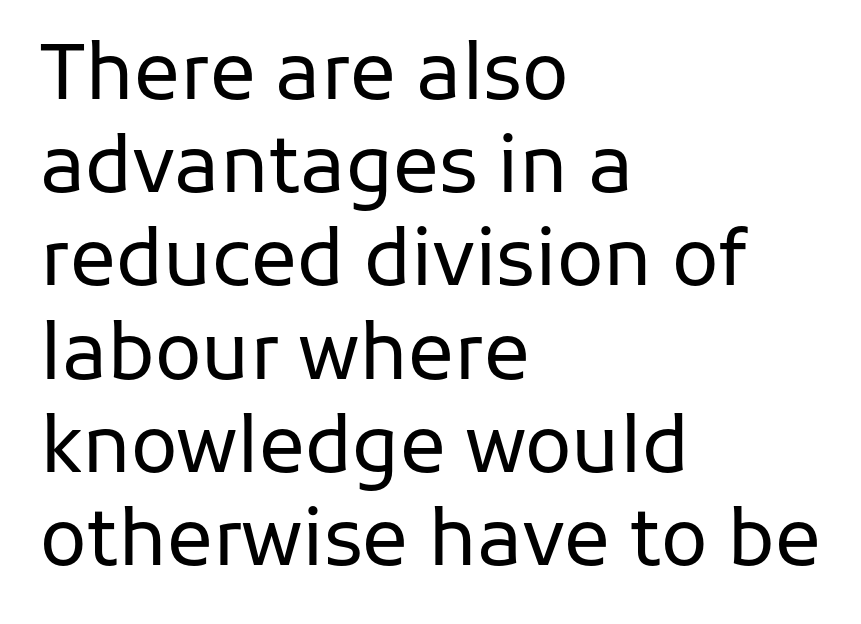
Quick note: underline off. A student would call this left alignment; a typographer would say flush left, rag right. The glyphs in this specimen are sans serif. Ascenders rise straight up at ninety degrees. Bold? No — there's no thickening of the strokes.
